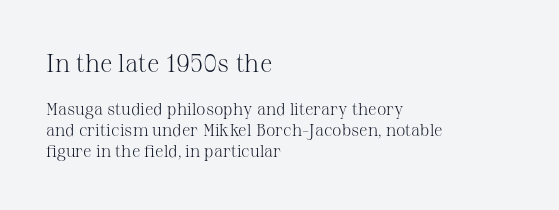
Q: Is the text bold? A: No.
Q: Is the text italic (slanted)? A: No, it is upright.
Q: Is the text underlined? A: No.
Q: How is the paragraph aligned? A: Left-aligned.
Q: Is the spacing between letters normal or unusually wide? A: Normal.
Q: Which block of text is set in a larger size, the first (top) or the second (bottom)? A: The first (top) one.
